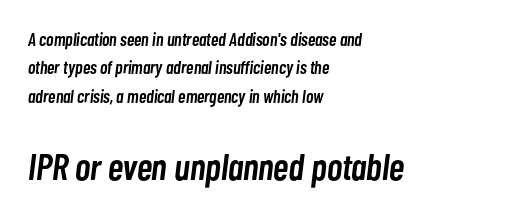
{"italic": "yes", "lean": "right", "slant_degrees": 7, "bold": "semi", "weight": "semibold", "width": "condensed", "stroke_contrast": "low", "x_height": "medium", "monospaced": "no", "underline": "no", "align": "left", "line_spacing": "normal", "line_spacing_ratio": 1.58, "letter_spacing": "normal", "letter_spacing_em": 0.0, "larger_block": "second", "size_ratio": 2.06, "glyph_px": 37}
